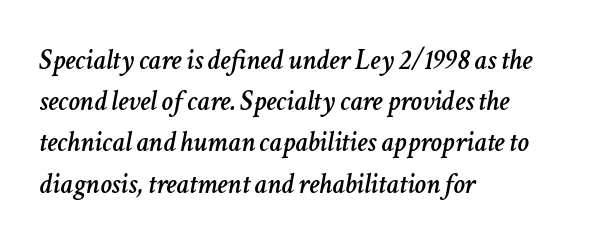
{"italic": "yes", "lean": "right", "slant_degrees": 11, "width": "normal", "stroke_contrast": "low", "x_height": "medium", "monospaced": "no", "underline": "no", "align": "left", "line_spacing": "normal", "line_spacing_ratio": 1.42, "letter_spacing": "normal", "letter_spacing_em": 0.0, "glyph_px": 29}
